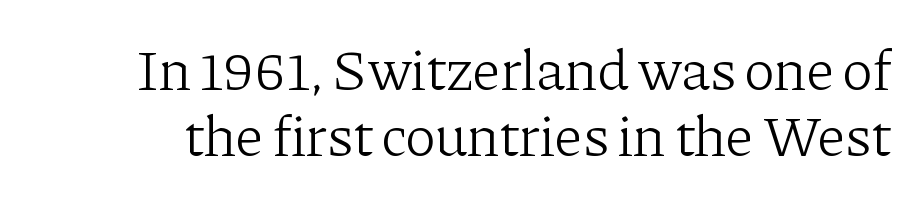
Q: Is the text bold? A: No.
Q: Is the text italic (slanted)? A: No, it is upright.
Q: Is the typeface a serif or a sans-serif typeface? A: Serif.
Q: Is the text underlined? A: No.
Q: Is the spacing between letters normal or unusually wide? A: Normal.
Q: Is the spacing between lines tight, normal or loose? A: Tight.
Q: Width (condensed, normal, or wide)? A: Normal.
Q: Stroke contrast? A: Low.
Q: x-height? A: Medium.
Q: Monospaced? A: No.
